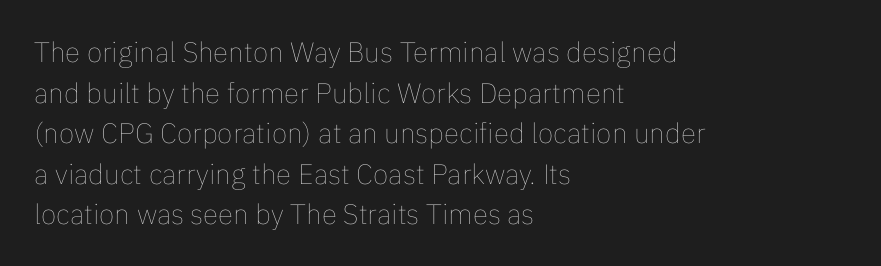
The image shows 28 px thin type, upright; set left-aligned, normal line spacing (1.45x), normal letter spacing, not underlined; low stroke contrast and a medium x-height.
